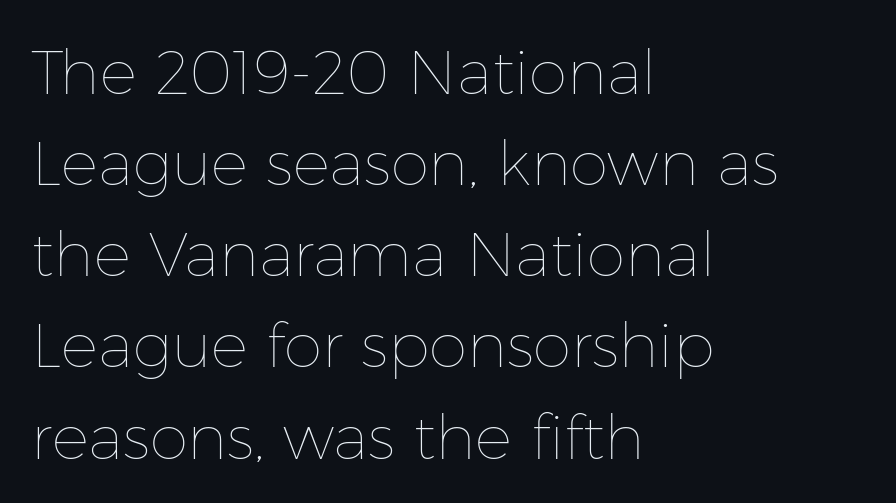
Q: Is the text bold? A: No.
Q: Is the text italic (slanted)? A: No, it is upright.
Q: Is the text underlined? A: No.
Q: How is the paragraph aligned? A: Left-aligned.
Q: Is the spacing between letters normal or unusually wide? A: Normal.
Q: Is the spacing between lines tight, normal or loose? A: Normal.
Q: Width (condensed, normal, or wide)? A: Normal.
Q: Stroke contrast? A: Low.
Q: x-height? A: Medium.
Q: Monospaced? A: No.
